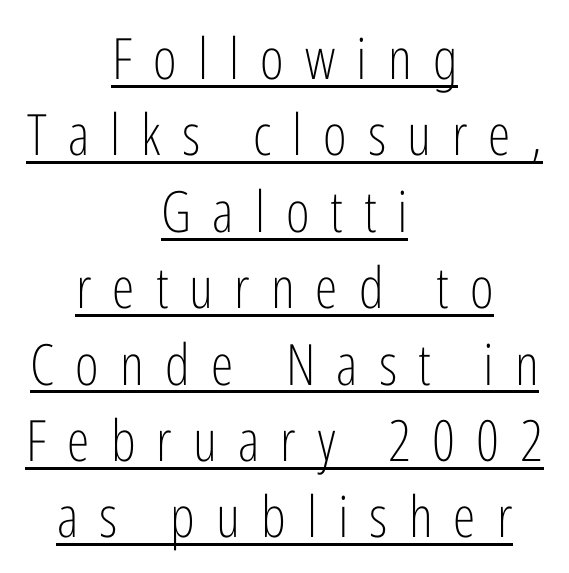
Q: Is the text bold? A: No.
Q: Is the text italic (slanted)? A: No, it is upright.
Q: Is the typeface a serif or a sans-serif typeface? A: Sans-serif.
Q: Is the text underlined? A: Yes.
Q: How is the paragraph aligned? A: Centered.
Q: Is the spacing between letters normal or unusually wide? A: Unusually wide.
Q: Is the spacing between lines tight, normal or loose? A: Normal.
Q: Width (condensed, normal, or wide)? A: Condensed.
Q: Stroke contrast? A: Low.
Q: x-height? A: Medium.
Q: Monospaced? A: No.
